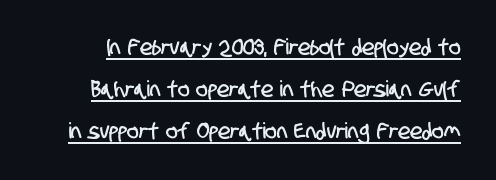
Q: Is the text underlined? A: Yes.
Q: Is the spacing between letters normal or unusually wide? A: Normal.
Q: Is the spacing between lines tight, normal or loose? A: Loose.
